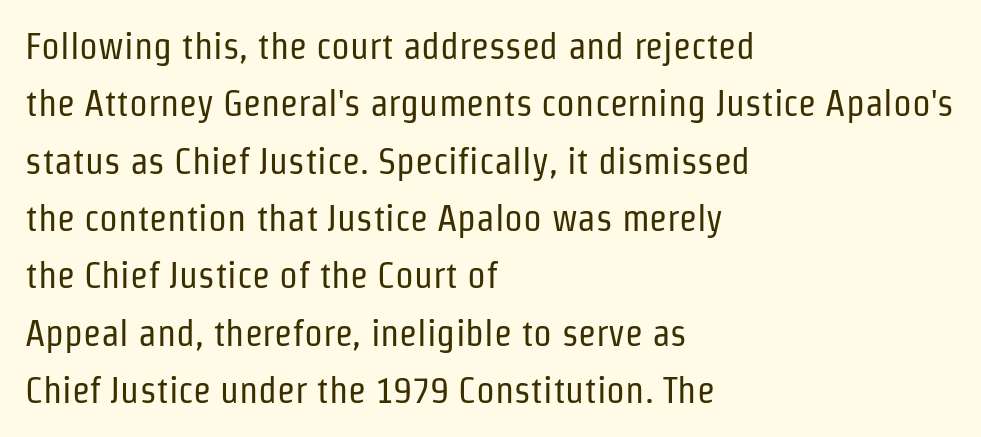
Q: Is the text bold? A: No.
Q: Is the text italic (slanted)? A: No, it is upright.
Q: Is the typeface a serif or a sans-serif typeface? A: Sans-serif.
Q: Is the text underlined? A: No.
Q: How is the paragraph aligned? A: Left-aligned.
Q: Is the spacing between letters normal or unusually wide? A: Normal.
Q: Is the spacing between lines tight, normal or loose? A: Normal.
Q: Width (condensed, normal, or wide)? A: Condensed.
Q: Stroke contrast? A: Low.
Q: x-height? A: Medium.
Q: Monospaced? A: No.
